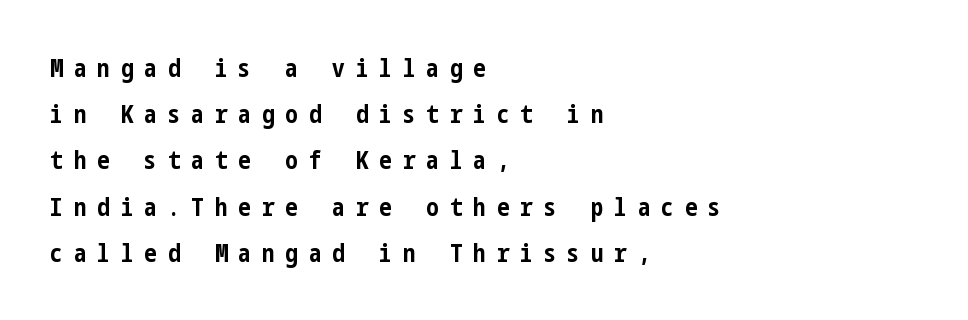
Q: Is the text bold? A: Yes.
Q: Is the text italic (slanted)? A: No, it is upright.
Q: Is the text underlined? A: No.
Q: How is the paragraph aligned? A: Left-aligned.
Q: Is the spacing between letters normal or unusually wide? A: Unusually wide.
